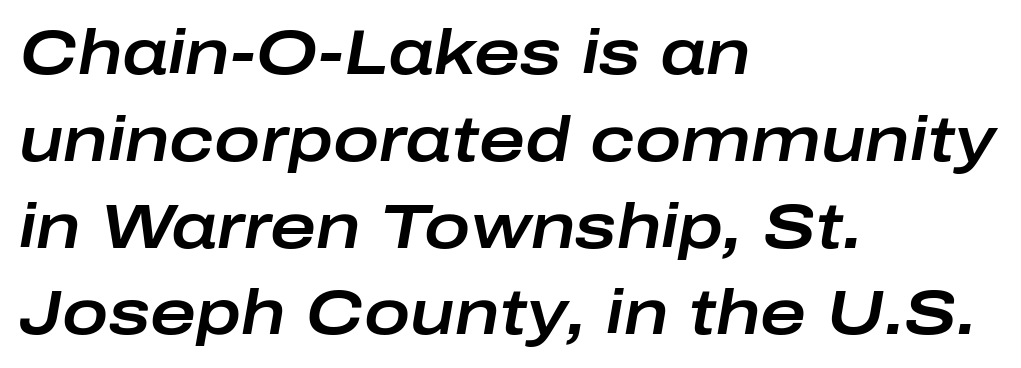
{"italic": "yes", "lean": "right", "slant_degrees": 10, "width": "wide", "stroke_contrast": "low", "x_height": "medium", "monospaced": "no", "underline": "no", "align": "left", "line_spacing": "normal", "line_spacing_ratio": 1.4, "letter_spacing": "normal", "letter_spacing_em": 0.0, "glyph_px": 62}
